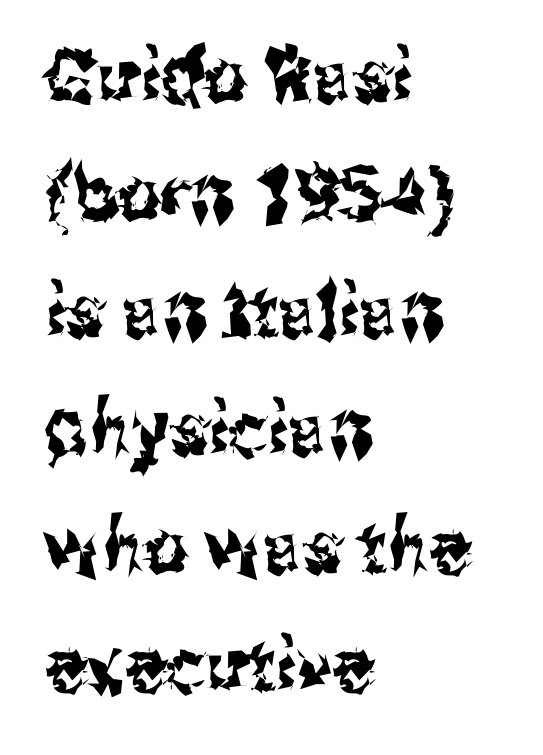
The font family rendered here belongs to the sans-serif group. The zone under the glyphs is completely vacant. The passage shown has conventional tracking throughout. Note the varied advance widths — an 'i' is clearly narrower than an 'm'.
